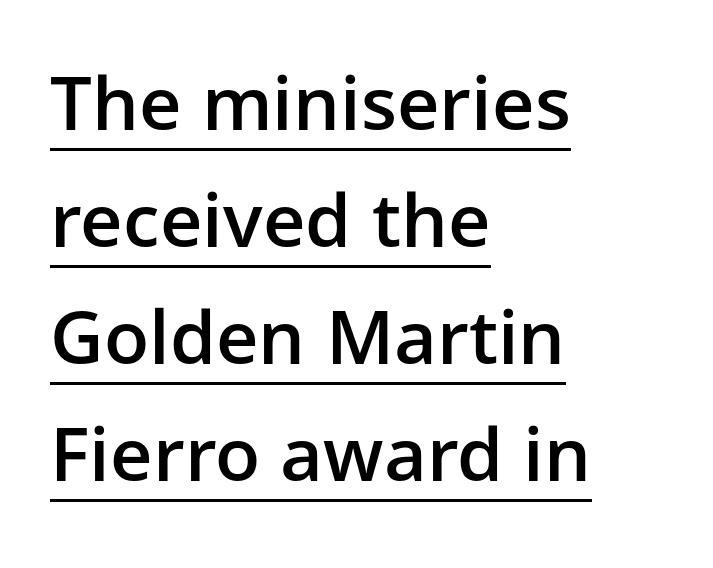
{"serif": "no", "italic": "no", "bold": "semi", "weight": "semibold", "width": "normal", "stroke_contrast": "low", "x_height": "medium", "monospaced": "no", "underline": "yes", "align": "left", "line_spacing": "normal", "line_spacing_ratio": 1.58, "letter_spacing": "normal", "letter_spacing_em": 0.0, "glyph_px": 74}
